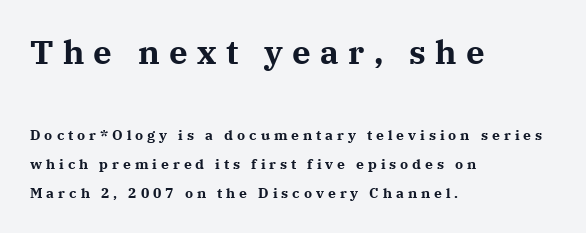
{"serif": "yes", "italic": "no", "bold": "yes", "weight": "bold", "width": "normal", "stroke_contrast": "medium", "x_height": "medium", "monospaced": "no", "underline": "no", "align": "left", "line_spacing": "loose", "line_spacing_ratio": 2.08, "letter_spacing": "wide", "letter_spacing_em": 0.28, "larger_block": "first", "size_ratio": 2.36, "glyph_px": 33}
